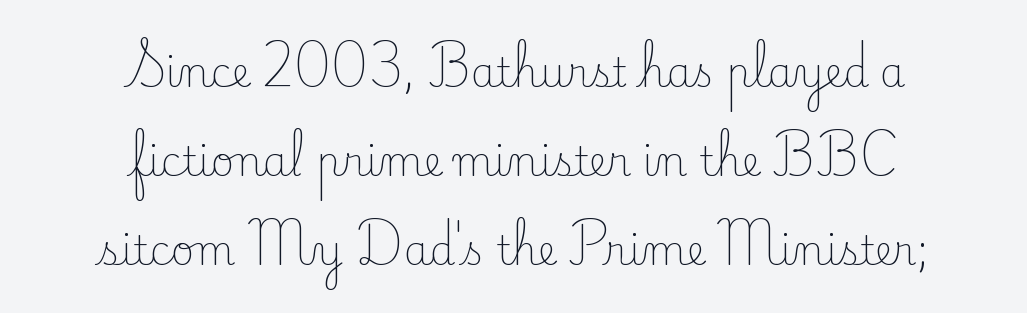
Q: Is the text bold? A: No.
Q: Is the text italic (slanted)? A: No, it is upright.
Q: Is the typeface a serif or a sans-serif typeface? A: Serif.
Q: Is the text underlined? A: No.
Q: How is the paragraph aligned? A: Centered.
Q: Is the spacing between letters normal or unusually wide? A: Normal.
Q: Is the spacing between lines tight, normal or loose? A: Loose.
Q: Width (condensed, normal, or wide)? A: Normal.
Q: Stroke contrast? A: Low.
Q: x-height? A: Small.
Q: Monospaced? A: No.
